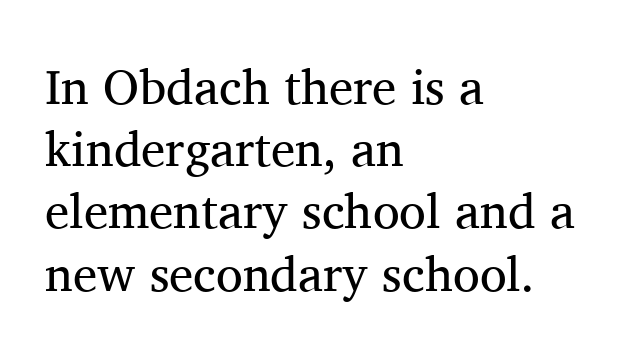
Q: Is the text bold? A: No.
Q: Is the text italic (slanted)? A: No, it is upright.
Q: Is the typeface a serif or a sans-serif typeface? A: Serif.
Q: Is the text underlined? A: No.
Q: How is the paragraph aligned? A: Left-aligned.
Q: Is the spacing between letters normal or unusually wide? A: Normal.
Q: Is the spacing between lines tight, normal or loose? A: Normal.
Q: Width (condensed, normal, or wide)? A: Normal.
Q: Stroke contrast? A: Medium.
Q: x-height? A: Medium.
Q: Monospaced? A: No.
